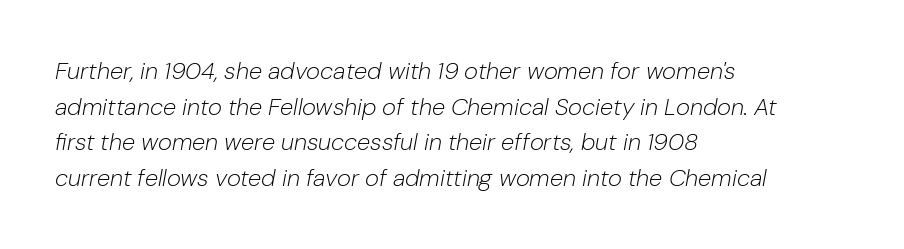
Q: Is the text bold? A: No.
Q: Is the text italic (slanted)? A: Yes, it leans right by about 10 degrees.
Q: Is the text underlined? A: No.
Q: How is the paragraph aligned? A: Left-aligned.
Q: Is the spacing between letters normal or unusually wide? A: Normal.
Q: Is the spacing between lines tight, normal or loose? A: Normal.
